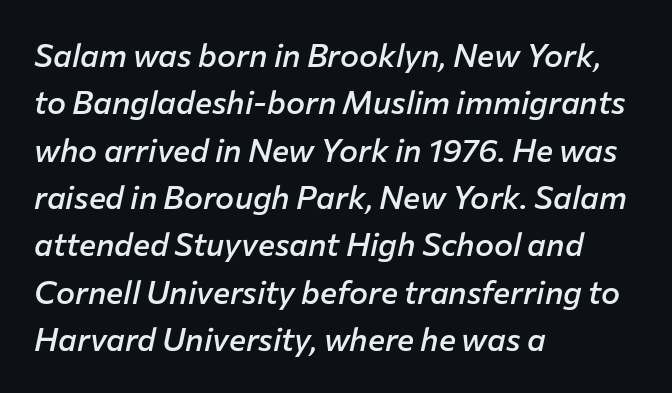
Q: Is the text bold? A: Semi-bold.
Q: Is the text italic (slanted)? A: Yes, it leans right by about 12 degrees.
Q: Is the text underlined? A: No.
Q: How is the paragraph aligned? A: Left-aligned.
Q: Is the spacing between letters normal or unusually wide? A: Normal.
Q: Is the spacing between lines tight, normal or loose? A: Normal.
Q: Width (condensed, normal, or wide)? A: Normal.
Q: Stroke contrast? A: Low.
Q: x-height? A: Medium.
Q: Monospaced? A: No.
